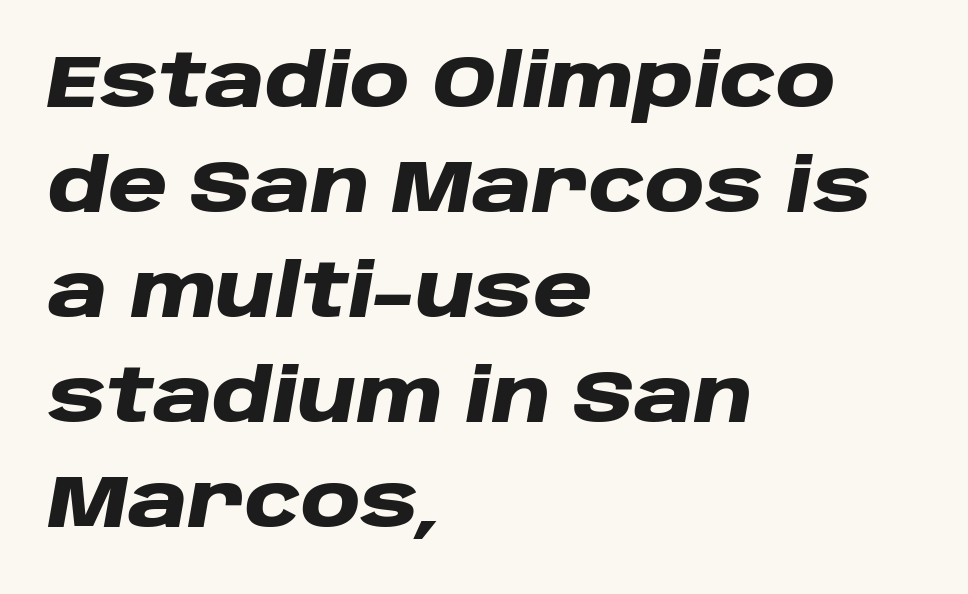
Words float on clear page, feet unadorned. How would I describe the line gaps? Plain and ordinary. Looking at the ascenders, they clearly lean. Heft: maximum for text — a bold. The tracking reads as untouched default to a designer's eye. The rendering anchors every line to the left-hand side.
